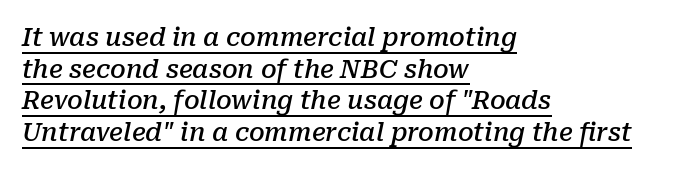
{"italic": "yes", "lean": "right", "slant_degrees": 10, "bold": "semi", "underline": "yes", "align": "left", "line_spacing": "normal", "line_spacing_ratio": 1.27, "letter_spacing": "normal", "letter_spacing_em": 0.0, "glyph_px": 25}
